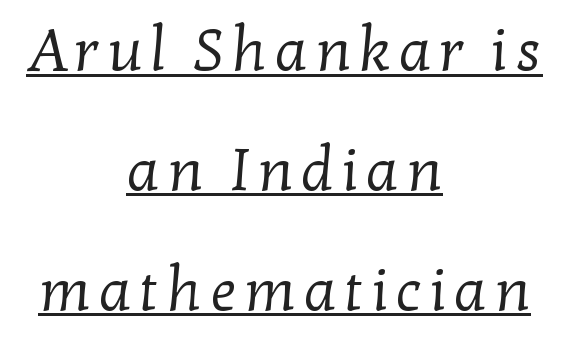
The image shows 59 px regular-weight serif type; set centered, loose line spacing (2.03x), underlined; low stroke contrast and a medium x-height.
